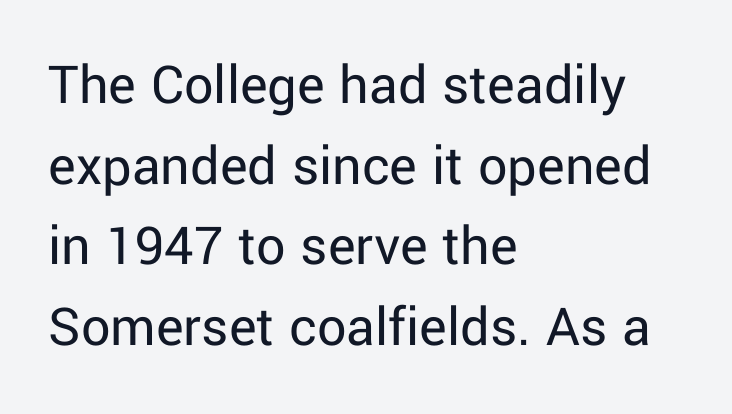
The image shows 58 px regular-weight sans-serif type, upright; set left-aligned, normal line spacing (1.39x), normal letter spacing, not underlined; low stroke contrast and a medium x-height.
